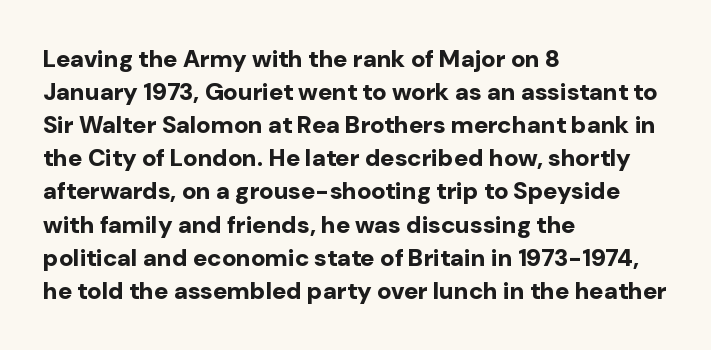
These lines keep a tight, regular rhythm from letter to letter. Heavy-handed strokes throughout: this text is bold. A normal amount of white space separates one row of letters from the next. The font's upright variant was chosen for this text. The string is rendered with underlining switched off. Which margin do the lines hug? The left one — the right edge is uneven.
